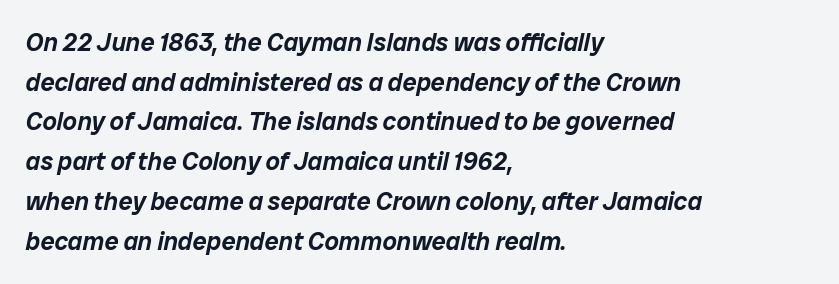
Q: Is the text italic (slanted)? A: Yes, it leans right by about 12 degrees.
Q: Is the text underlined? A: No.
Q: How is the paragraph aligned? A: Left-aligned.
Q: Is the spacing between letters normal or unusually wide? A: Normal.
Q: Is the spacing between lines tight, normal or loose? A: Normal.
